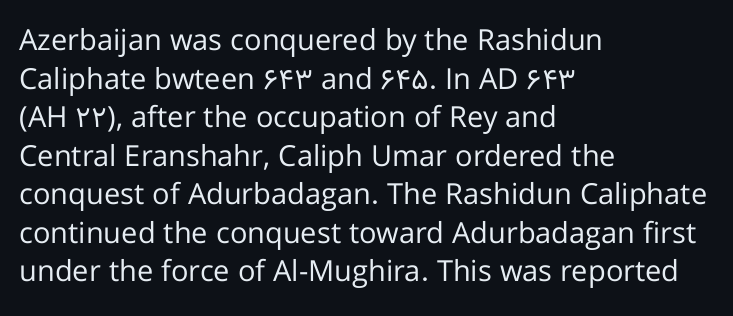
Q: Is the text bold? A: No.
Q: Is the text italic (slanted)? A: No, it is upright.
Q: Is the typeface a serif or a sans-serif typeface? A: Sans-serif.
Q: Is the text underlined? A: No.
Q: How is the paragraph aligned? A: Left-aligned.
Q: Is the spacing between letters normal or unusually wide? A: Normal.
Q: Is the spacing between lines tight, normal or loose? A: Normal.
Q: Width (condensed, normal, or wide)? A: Normal.
Q: Stroke contrast? A: Low.
Q: x-height? A: Medium.
Q: Monospaced? A: No.
